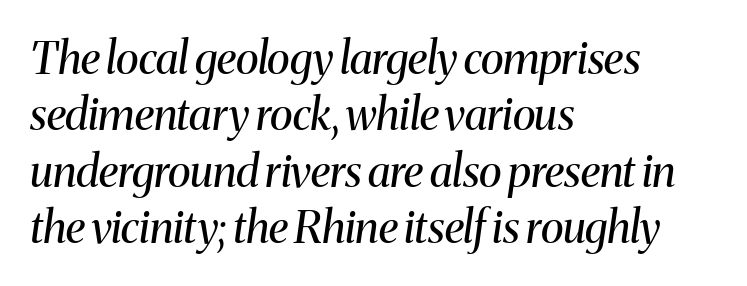
{"serif": "yes", "italic": "yes", "lean": "right", "slant_degrees": 8, "bold": "no", "weight": "regular", "width": "normal", "stroke_contrast": "medium", "x_height": "medium", "monospaced": "no", "underline": "no", "align": "left", "line_spacing": "normal", "line_spacing_ratio": 1.28, "letter_spacing": "normal", "letter_spacing_em": 0.0, "glyph_px": 44}
